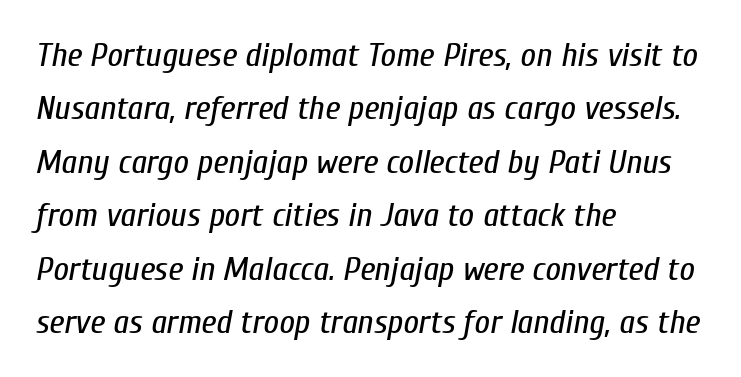
The strokes carry an ordinary text weight at most. The setting favours the left margin, as ordinary paragraphs usually do. The rendering applies a slant to the glyphs. Compared with typical body copy, the letter spacing here is the same. The block of text has a typical density, with ordinary space between rows.
